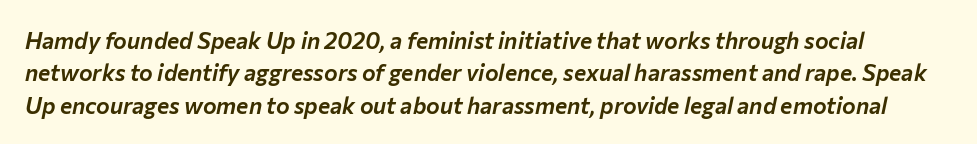
{"italic": "yes", "lean": "right", "slant_degrees": 12, "underline": "no", "line_spacing": "normal", "line_spacing_ratio": 1.41, "letter_spacing": "normal", "letter_spacing_em": 0.0, "glyph_px": 23}
